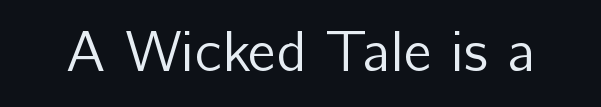
The image shows 58 px regular-weight sans-serif type, upright; set normal letter spacing, not underlined; low stroke contrast and a medium x-height.
